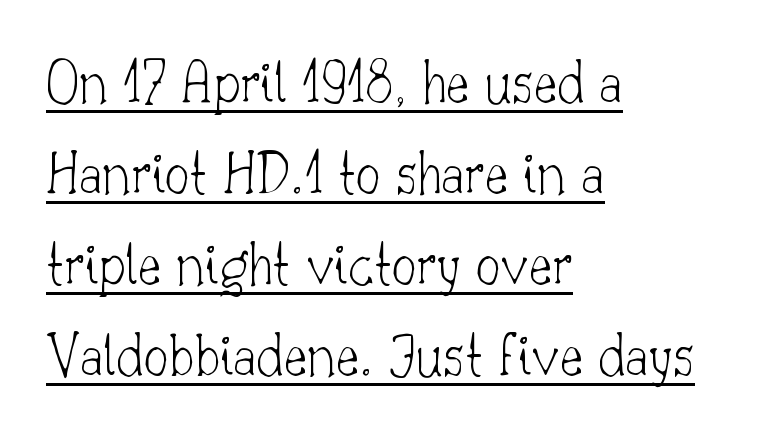
Q: Is the text bold? A: No.
Q: Is the text italic (slanted)? A: No, it is upright.
Q: Is the typeface a serif or a sans-serif typeface? A: Serif.
Q: Is the text underlined? A: Yes.
Q: How is the paragraph aligned? A: Left-aligned.
Q: Is the spacing between letters normal or unusually wide? A: Normal.
Q: Is the spacing between lines tight, normal or loose? A: Normal.
Q: Width (condensed, normal, or wide)? A: Normal.
Q: Stroke contrast? A: Low.
Q: x-height? A: Small.
Q: Monospaced? A: No.
